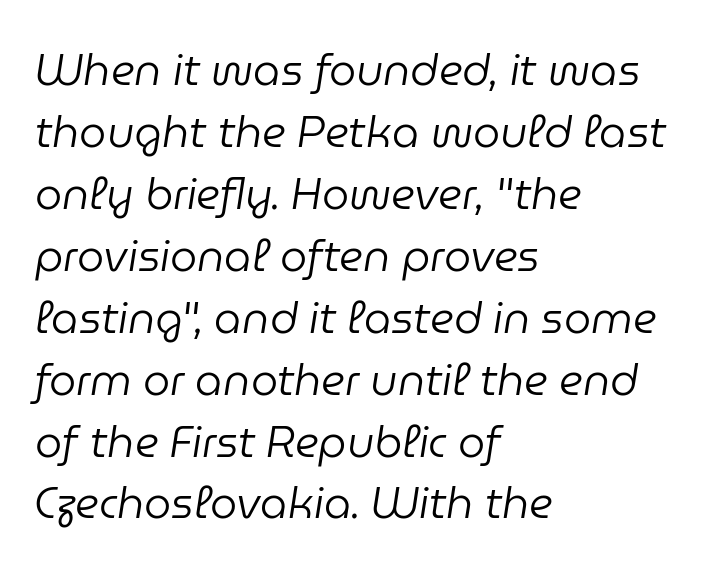
The text carries the slant typical of an italic or oblique font. Bare-footed words on every line. Stems and bowls with no extra thickness — not bold. A normal amount of white space separates one row of letters from the next. Casual observation: everything's shoved over to the left.
